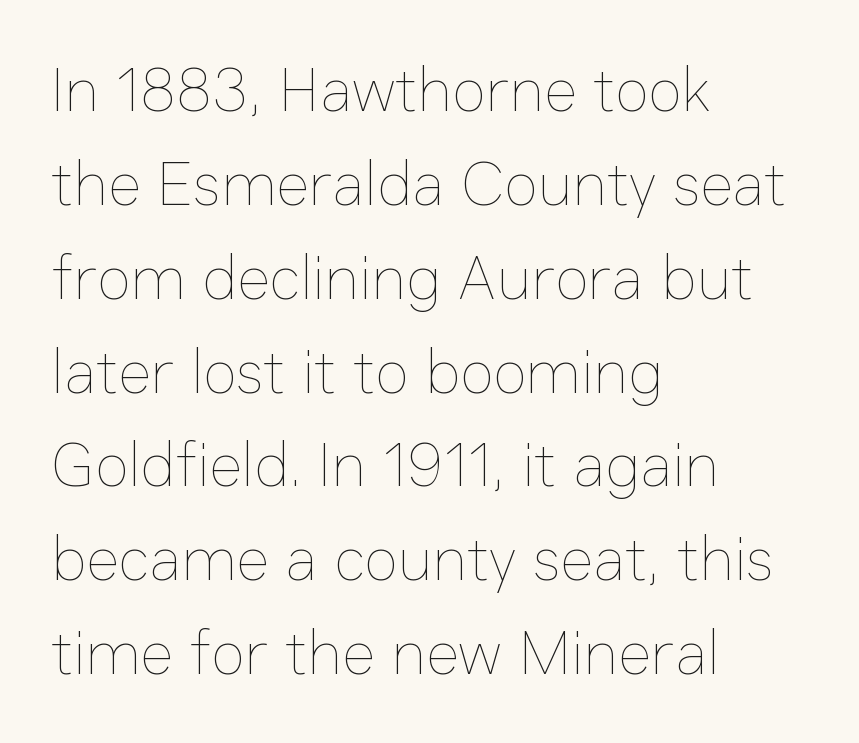
{"italic": "no", "bold": "no", "weight": "thin", "width": "normal", "stroke_contrast": "low", "x_height": "medium", "monospaced": "no", "underline": "no", "align": "left", "line_spacing": "normal", "line_spacing_ratio": 1.49, "letter_spacing": "normal", "letter_spacing_em": 0.0, "glyph_px": 63}
